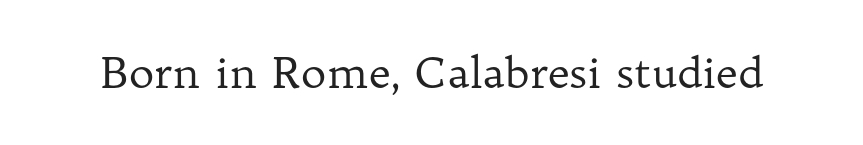
The image shows 43 px regular-weight serif type, upright; set normal letter spacing, not underlined; low stroke contrast and a medium x-height.
